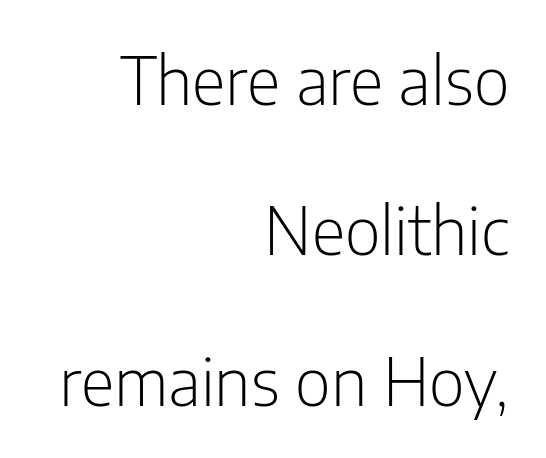
The image shows 66 px light, condensed sans-serif type, upright; set right-aligned, loose line spacing (2.28x), normal letter spacing, not underlined; low stroke contrast and a medium x-height.
